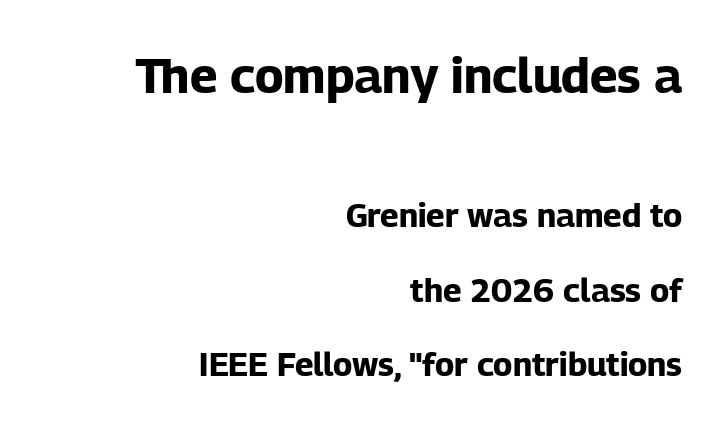
The image shows 49 px bold sans-serif type, upright; set right-aligned, loose line spacing (2.26x), normal letter spacing, not underlined; the first (top) block is 1.48x larger; low stroke contrast and a medium x-height.
